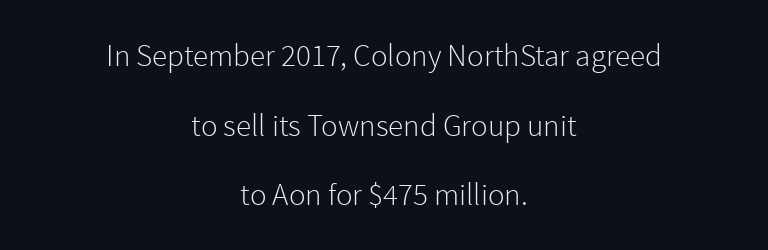
A light-to-regular cut is what we see here. In terms of letterspacing, this is plain default setting. The glyphs in this specimen are sans serif. The lettering holds an erect, upright posture throughout.
